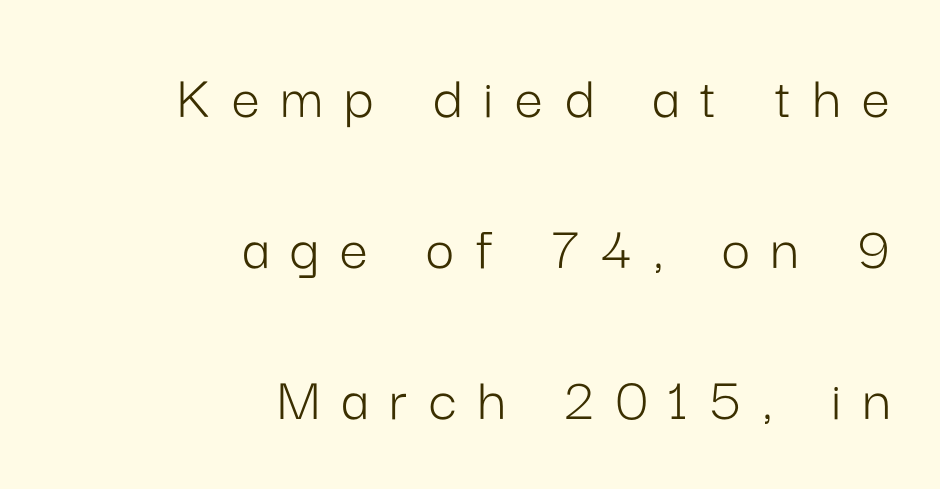
The image shows 63 px light sans-serif type, upright; set right-aligned, loose line spacing (2.4x), unusually wide letter spacing (+0.34 em), not underlined; low stroke contrast and a medium x-height.
